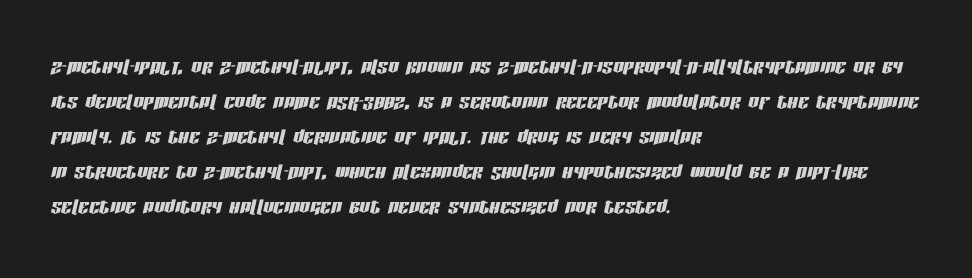
The image shows 26 px text type, italic (leaning right); set left-aligned, normal line spacing (1.35x), normal letter spacing, not underlined.
